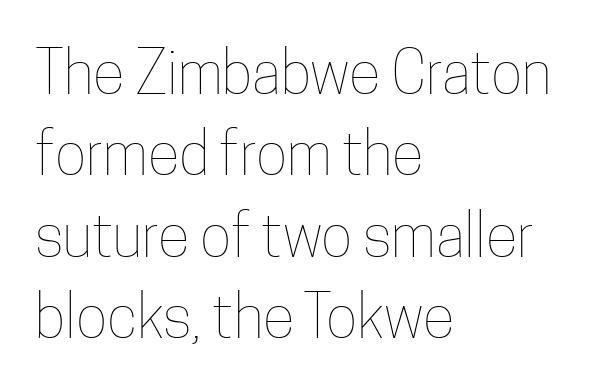
The image shows 59 px thin, condensed type, upright; set left-aligned, normal line spacing (1.38x), normal letter spacing, not underlined; low stroke contrast and a medium x-height.
